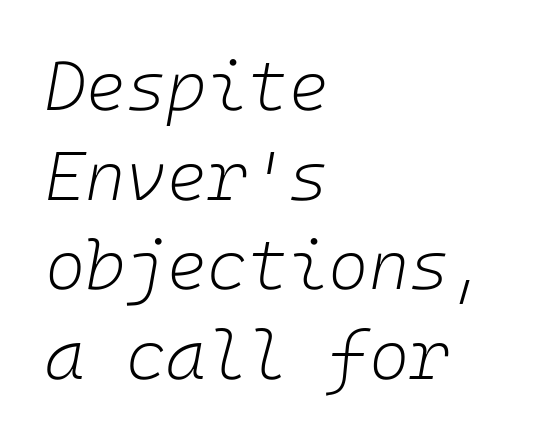
Characters are canted at an angle relative to the baseline's perpendicular. The words here are not underlined. Which margin do the lines hug? The left one — the right edge is uneven. The face looks like a standard text weight, possibly lighter. The vertical gap from one line to the next is medium. Words appear dense and cohesive because spacing is normal.
